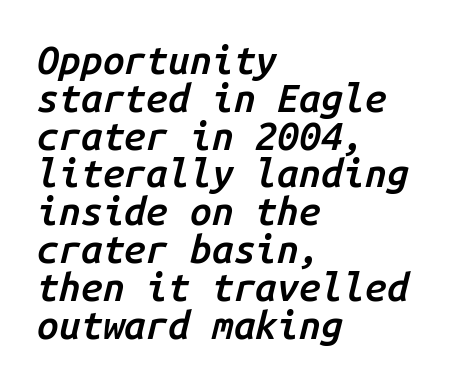
The typography opts for an oblique posture over an upright one. Each new line begins almost immediately beneath the previous one. Every character here occupies the same horizontal width, giving the sample a typewriter-like rhythm. Rule under the text: the space is simply empty. The type is set solid horizontally, with unmodified tracking. The characters look somewhat weighty, a semibold short of true bold.
